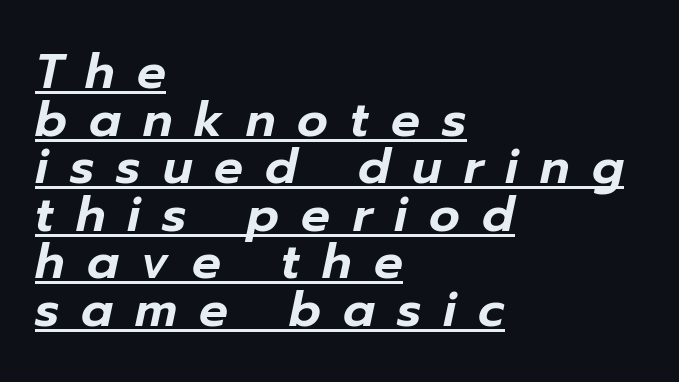
The image shows 48 px text type, italic (leaning right); set left-aligned, tight line spacing (0.99x), unusually wide letter spacing (+0.46 em), underlined; low stroke contrast and a medium x-height.
